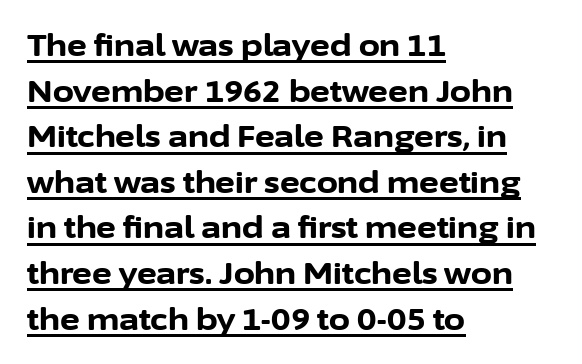
Students, observe: this is what conventionally led text looks like. Has an underline been added? It has. There is no visible air inserted between adjacent glyphs. The letters stand straight up with perfectly vertical stems. This is heavy type, rendered in bold. Every row of glyphs begins at an identical x-position on the left.
